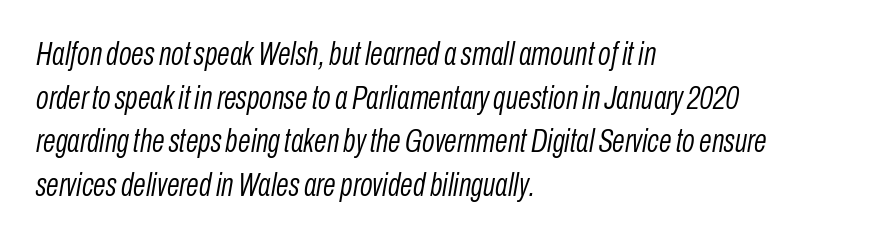
{"italic": "yes", "lean": "right", "slant_degrees": 10, "bold": "no", "weight": "light", "width": "condensed", "stroke_contrast": "low", "x_height": "medium", "monospaced": "no", "underline": "no", "align": "left", "line_spacing": "normal", "line_spacing_ratio": 1.32, "letter_spacing": "normal", "letter_spacing_em": 0.0, "glyph_px": 33}
